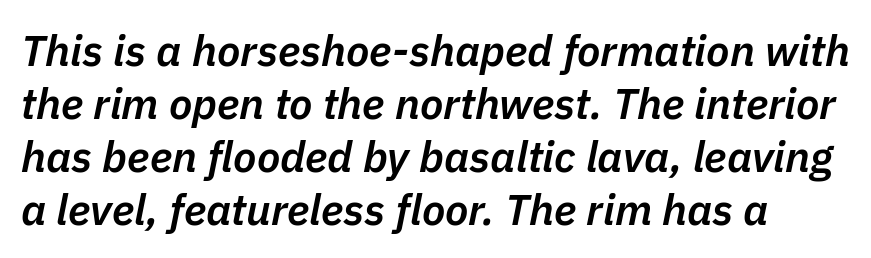
Emphasis-style slanted type is in use. Varying glyph widths throughout — classic text-font behaviour. Nobody drew a line under any word here. Characters follow at the spacing the type designer built in. I'd describe the lettering as semibold — firm but not a full bold.
